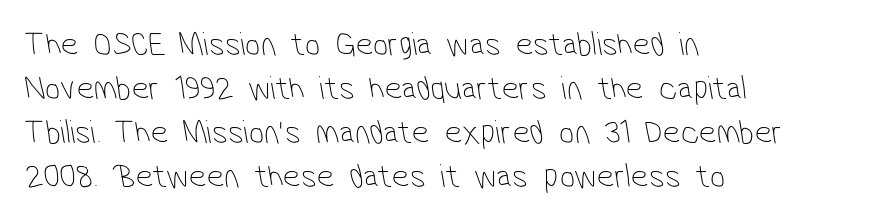
The image shows 34 px thin, condensed sans-serif type; set left-aligned, normal line spacing (1.29x), normal letter spacing, not underlined; low stroke contrast and a medium x-height.
